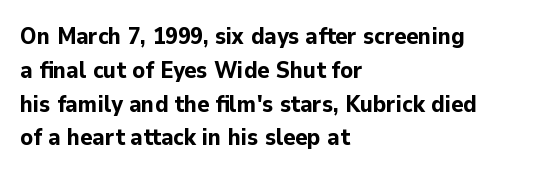
Q: Is the text bold? A: Yes.
Q: Is the text italic (slanted)? A: No, it is upright.
Q: Is the text underlined? A: No.
Q: How is the paragraph aligned? A: Left-aligned.
Q: Is the spacing between letters normal or unusually wide? A: Normal.
Q: Is the spacing between lines tight, normal or loose? A: Normal.
